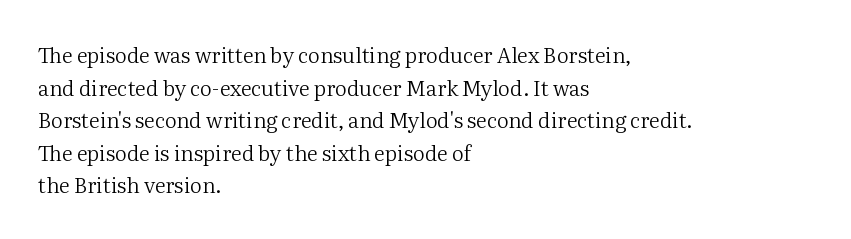
{"italic": "no", "bold": "no", "underline": "no", "align": "left", "line_spacing": "normal", "line_spacing_ratio": 1.55, "letter_spacing": "normal", "letter_spacing_em": 0.0, "glyph_px": 21}
